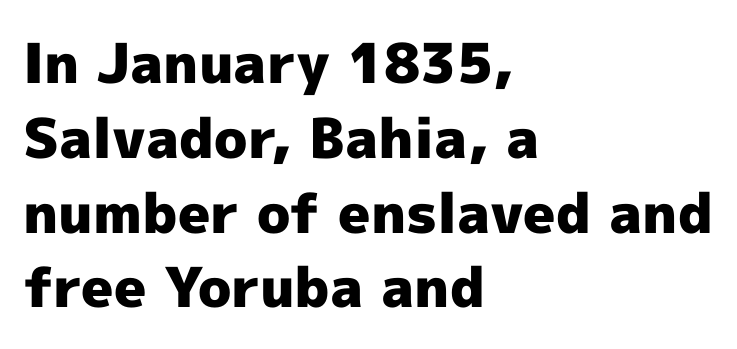
Q: Is the text bold? A: Yes.
Q: Is the text italic (slanted)? A: No, it is upright.
Q: Is the typeface a serif or a sans-serif typeface? A: Sans-serif.
Q: Is the text underlined? A: No.
Q: How is the paragraph aligned? A: Left-aligned.
Q: Is the spacing between letters normal or unusually wide? A: Normal.
Q: Is the spacing between lines tight, normal or loose? A: Normal.
Q: Width (condensed, normal, or wide)? A: Normal.
Q: x-height? A: Medium.
Q: Monospaced? A: No.
